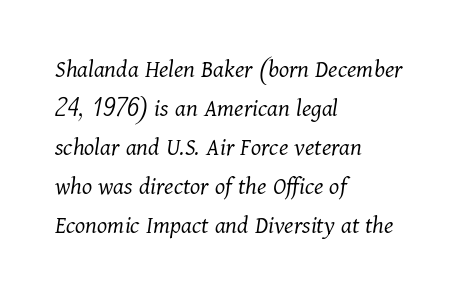
{"italic": "yes", "lean": "right", "slant_degrees": 11, "bold": "no", "underline": "no", "align": "left", "line_spacing": "normal", "line_spacing_ratio": 1.5, "letter_spacing": "normal", "letter_spacing_em": 0.0, "glyph_px": 26}
